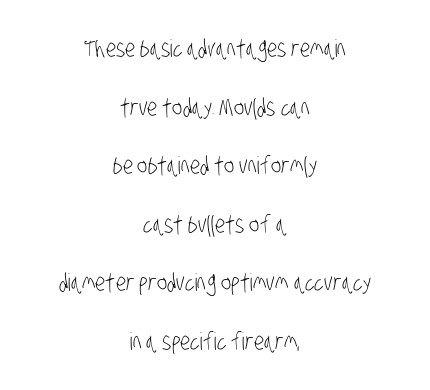
{"bold": "no", "underline": "no", "align": "center", "line_spacing": "loose", "line_spacing_ratio": 2.44, "letter_spacing": "normal", "letter_spacing_em": 0.0, "glyph_px": 24}
